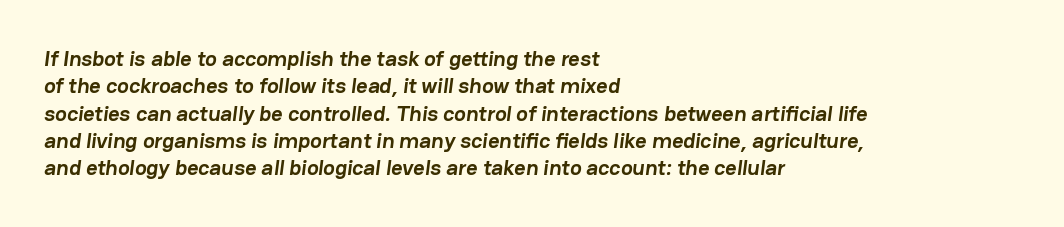
Q: Is the text bold? A: Yes.
Q: Is the text underlined? A: No.
Q: How is the paragraph aligned? A: Left-aligned.
Q: Is the spacing between letters normal or unusually wide? A: Normal.
